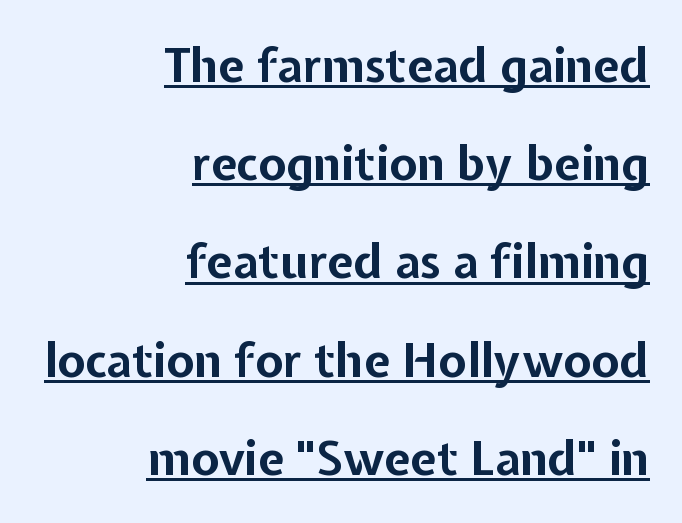
Q: Is the text bold? A: Yes.
Q: Is the text italic (slanted)? A: No, it is upright.
Q: Is the typeface a serif or a sans-serif typeface? A: Sans-serif.
Q: Is the text underlined? A: Yes.
Q: How is the paragraph aligned? A: Right-aligned.
Q: Is the spacing between letters normal or unusually wide? A: Normal.
Q: Is the spacing between lines tight, normal or loose? A: Loose.
Q: Width (condensed, normal, or wide)? A: Normal.
Q: Stroke contrast? A: Low.
Q: x-height? A: Medium.
Q: Monospaced? A: No.
